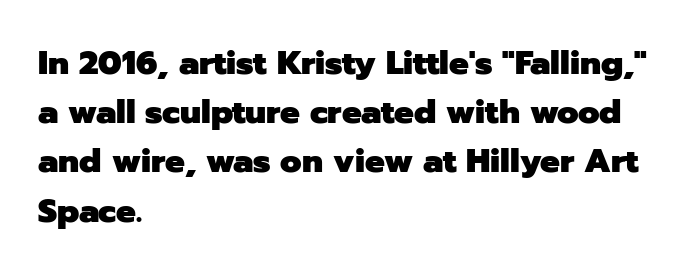
Examine the stroke ends and you'll find no serifs. Nothing unusual about the tracking: characters are spaced as the font intends. This sample is left-justified, so line endings fall wherever the words run out. This sample keeps an unexceptional amount of space between lines. Unlike italic type, these characters show no tilt at all. The string is rendered with underlining switched off.
